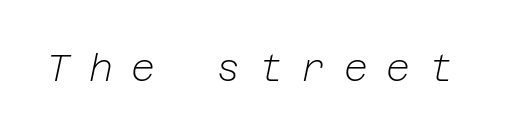
The image shows 37 px light type, italic (leaning right); set unusually wide letter spacing (+0.5 em), not underlined; low stroke contrast and a medium x-height.
